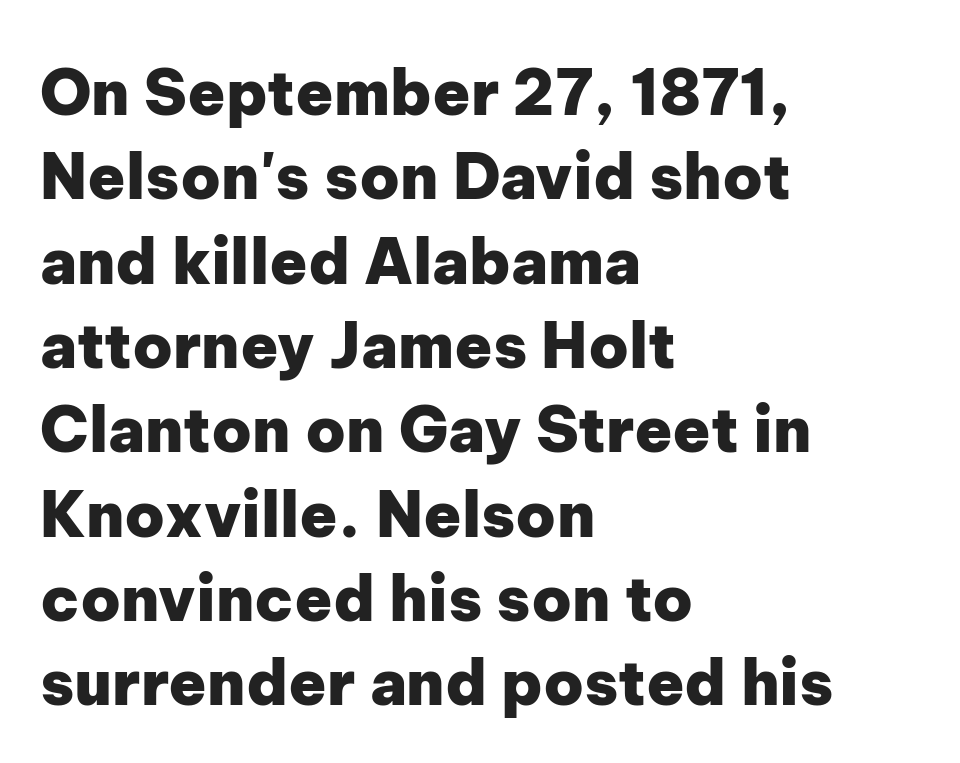
{"serif": "no", "italic": "no", "bold": "yes", "weight": "heavy", "width": "normal", "stroke_contrast": "low", "x_height": "medium", "monospaced": "no", "underline": "no", "align": "left", "line_spacing": "normal", "line_spacing_ratio": 1.36, "letter_spacing": "normal", "letter_spacing_em": 0.0, "glyph_px": 62}
